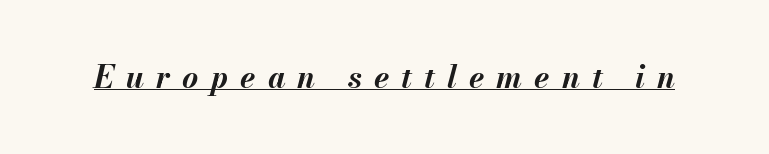
The image shows 31 px bold type, italic (leaning right); set unusually wide letter spacing (+0.39 em), underlined; medium stroke contrast and a small x-height.
